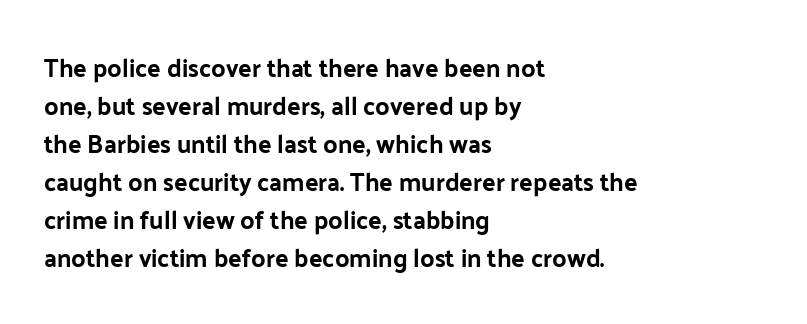
Plain, unruled lines of type. Each word holds together tightly as a unit, with standard inter-letter gaps. Every row of glyphs begins at an identical x-position on the left. Leading matches the norm, producing a regular column.
